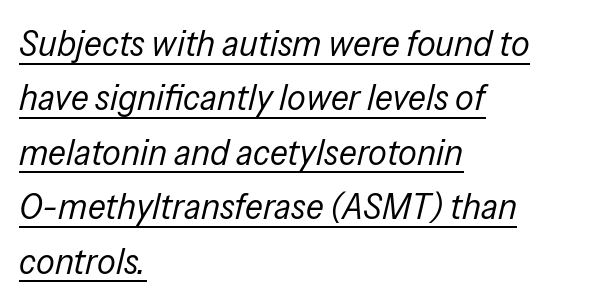
The image shows 37 px regular-weight, condensed type, italic (leaning right); set left-aligned, normal line spacing (1.47x), normal letter spacing, underlined; low stroke contrast and a medium x-height.
